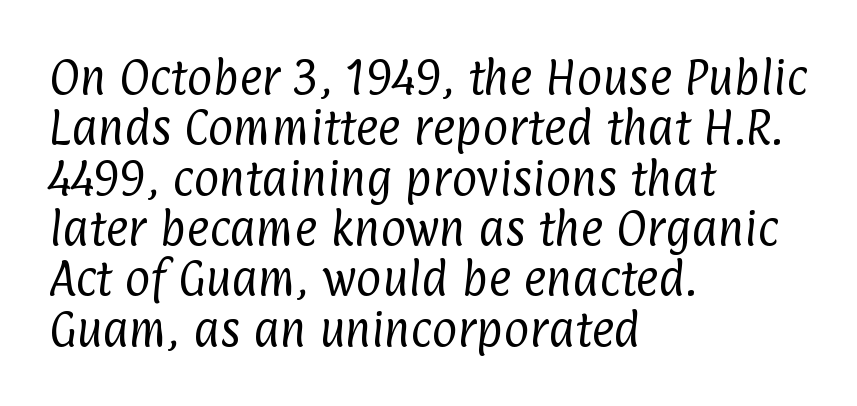
Q: Is the text bold? A: No.
Q: Is the typeface a serif or a sans-serif typeface? A: Sans-serif.
Q: Is the text underlined? A: No.
Q: How is the paragraph aligned? A: Left-aligned.
Q: Is the spacing between letters normal or unusually wide? A: Normal.
Q: Is the spacing between lines tight, normal or loose? A: Normal.
Q: Width (condensed, normal, or wide)? A: Condensed.
Q: Stroke contrast? A: Low.
Q: x-height? A: Medium.
Q: Monospaced? A: No.
